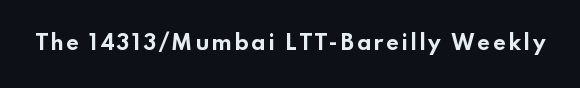
{"italic": "no", "bold": "yes", "underline": "no", "glyph_px": 20}
